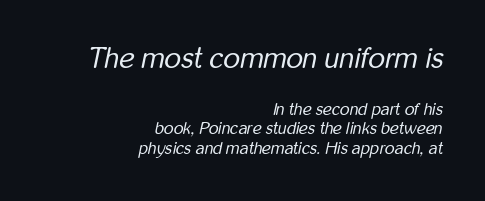
Q: Is the text bold? A: No.
Q: Is the text italic (slanted)? A: Yes, it leans right by about 12 degrees.
Q: Is the text underlined? A: No.
Q: How is the paragraph aligned? A: Right-aligned.
Q: Is the spacing between letters normal or unusually wide? A: Normal.
Q: Is the spacing between lines tight, normal or loose? A: Tight.
Q: Which block of text is set in a larger size, the first (top) or the second (bottom)? A: The first (top) one.
Q: Width (condensed, normal, or wide)? A: Condensed.
Q: Stroke contrast? A: Low.
Q: x-height? A: Medium.
Q: Monospaced? A: No.
